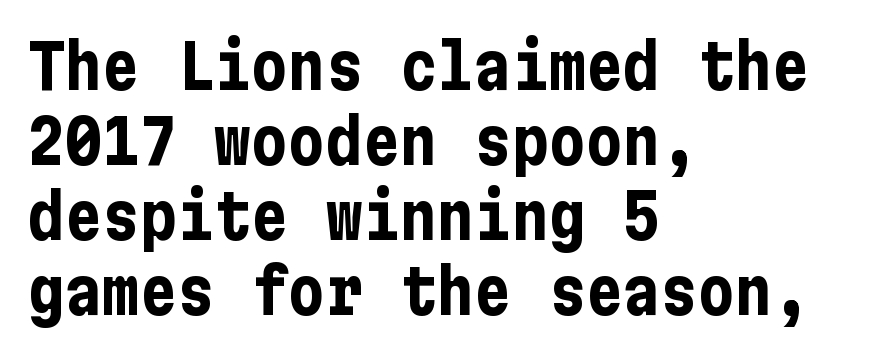
Q: Is the text bold? A: Yes.
Q: Is the text italic (slanted)? A: No, it is upright.
Q: Is the typeface a serif or a sans-serif typeface? A: Sans-serif.
Q: Is the text underlined? A: No.
Q: How is the paragraph aligned? A: Left-aligned.
Q: Is the spacing between letters normal or unusually wide? A: Normal.
Q: Width (condensed, normal, or wide)? A: Condensed.
Q: Stroke contrast? A: Low.
Q: x-height? A: Medium.
